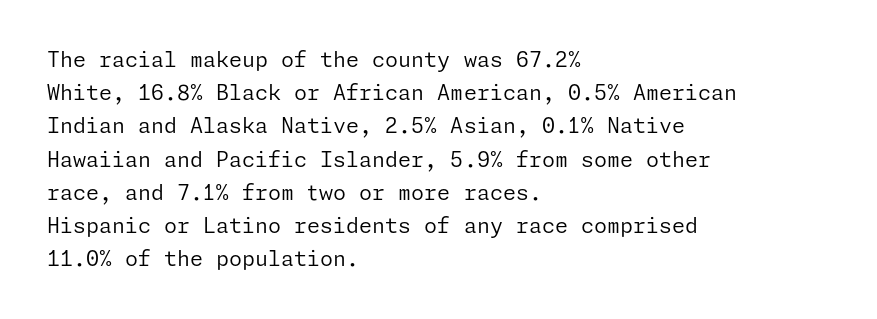
{"italic": "no", "bold": "no", "underline": "no", "align": "left", "line_spacing": "normal", "line_spacing_ratio": 1.58, "letter_spacing": "normal", "letter_spacing_em": 0.0, "glyph_px": 21}
